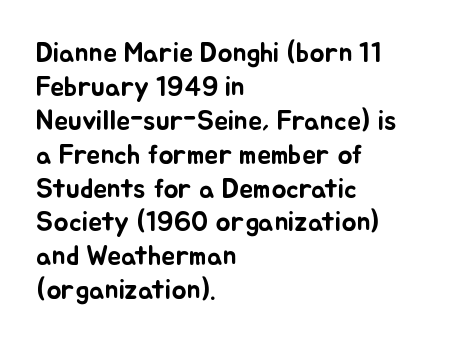
Q: Is the text italic (slanted)? A: No, it is upright.
Q: Is the text underlined? A: No.
Q: How is the paragraph aligned? A: Left-aligned.
Q: Is the spacing between letters normal or unusually wide? A: Normal.
Q: Width (condensed, normal, or wide)? A: Normal.
Q: Stroke contrast? A: Low.
Q: x-height? A: Small.
Q: Monospaced? A: No.
